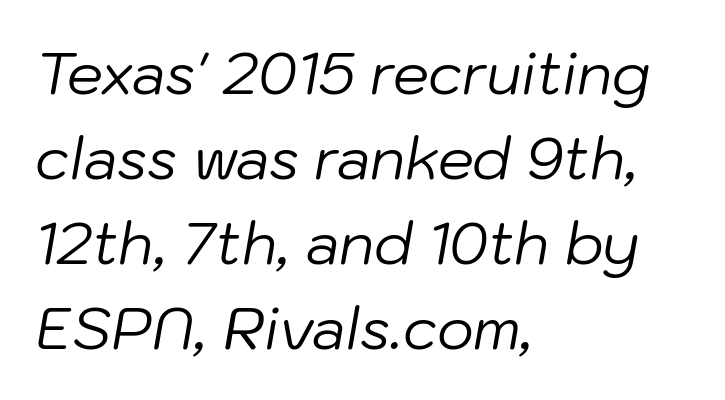
Q: Is the text bold? A: No.
Q: Is the text italic (slanted)? A: Yes, it leans right by about 10 degrees.
Q: Is the text underlined? A: No.
Q: How is the paragraph aligned? A: Left-aligned.
Q: Is the spacing between letters normal or unusually wide? A: Normal.
Q: Is the spacing between lines tight, normal or loose? A: Normal.
Q: Width (condensed, normal, or wide)? A: Normal.
Q: Stroke contrast? A: Low.
Q: x-height? A: Medium.
Q: Monospaced? A: No.
